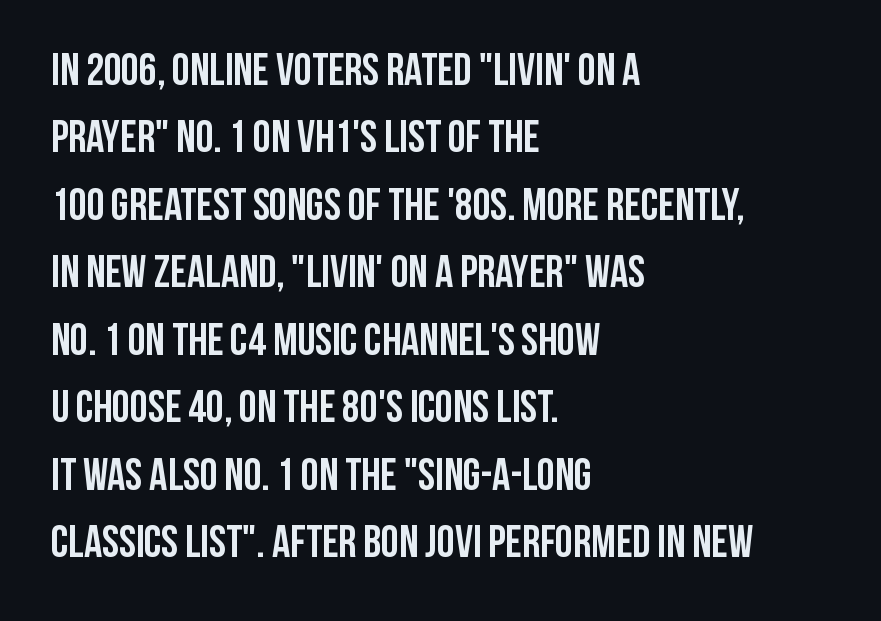
The image shows 45 px semibold, condensed sans-serif type, upright; set left-aligned, normal line spacing (1.5x), normal letter spacing, not underlined; low stroke contrast and a large x-height.
